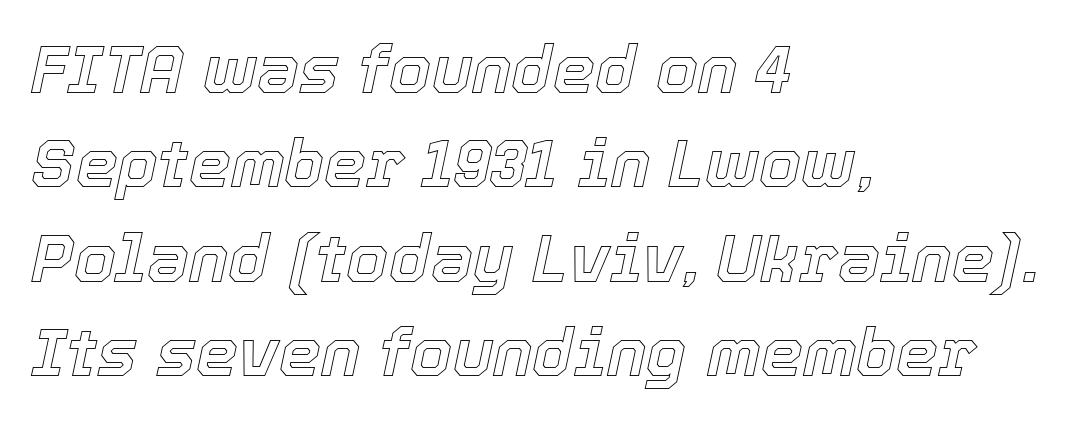
The image shows 67 px text type, italic (leaning right); set left-aligned, normal line spacing (1.41x), normal letter spacing, not underlined; a medium x-height.
